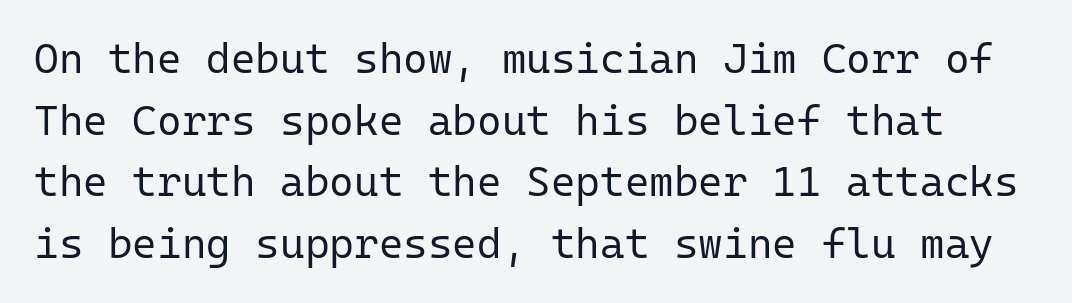
{"serif": "no", "italic": "no", "bold": "no", "weight": "regular", "width": "normal", "stroke_contrast": "low", "x_height": "medium", "monospaced": "yes", "underline": "no", "line_spacing": "normal", "line_spacing_ratio": 1.47, "letter_spacing": "normal", "letter_spacing_em": 0.0, "glyph_px": 42}
